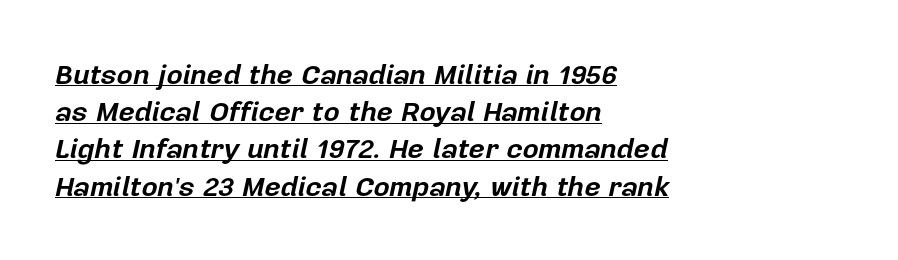
The image shows 28 px bold type, italic (leaning right); set left-aligned, normal line spacing (1.33x), normal letter spacing, underlined; low stroke contrast and a medium x-height.
